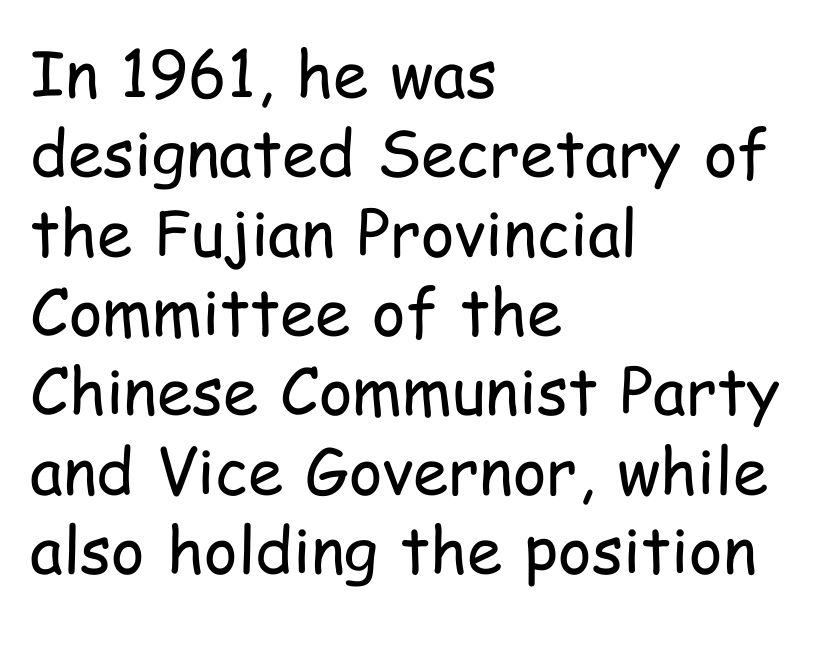
No word sits above an underline. Observe the absence of serifs on each vertical stroke in this sample. Notice how the passage keeps a crisp vertical edge on the left only. A typesetter would call this proportional, since set widths differ per character. The letterforms sit shoulder to shoulder at normal distance. Posture: upright roman.
